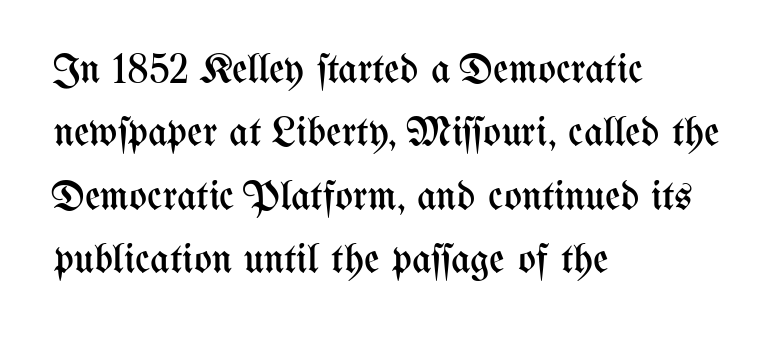
{"italic": "no", "bold": "no", "weight": "regular", "width": "condensed", "stroke_contrast": "medium", "x_height": "medium", "monospaced": "no", "underline": "no", "align": "left", "line_spacing": "normal", "line_spacing_ratio": 1.51, "letter_spacing": "normal", "letter_spacing_em": 0.0, "glyph_px": 42}
